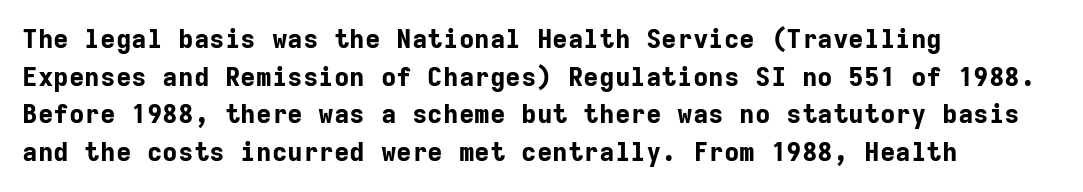
Q: Is the text bold? A: Yes.
Q: Is the text italic (slanted)? A: No, it is upright.
Q: Is the text underlined? A: No.
Q: How is the paragraph aligned? A: Left-aligned.
Q: Is the spacing between letters normal or unusually wide? A: Normal.
Q: Is the spacing between lines tight, normal or loose? A: Normal.
